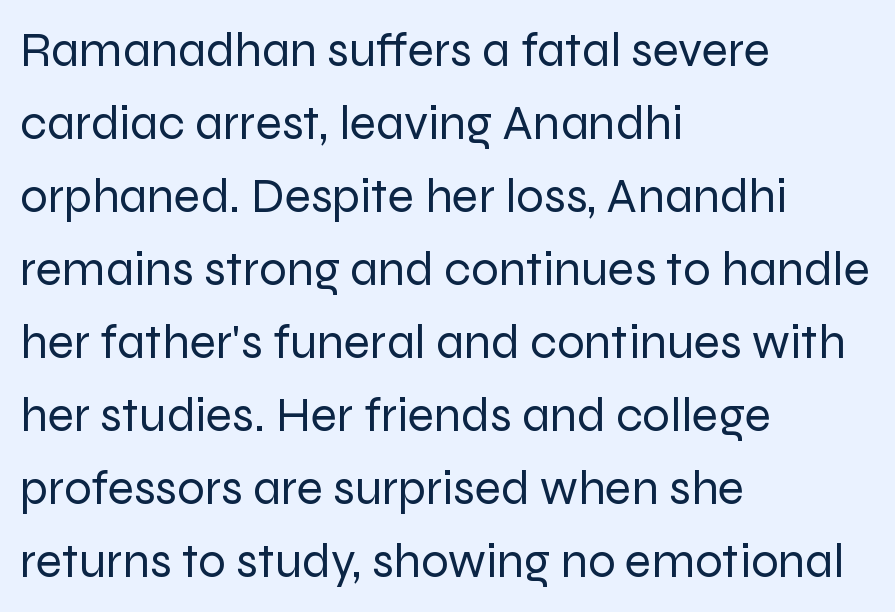
The image shows 49 px regular-weight sans-serif type, upright; set left-aligned, normal line spacing (1.49x), normal letter spacing, not underlined; low stroke contrast and a medium x-height.
